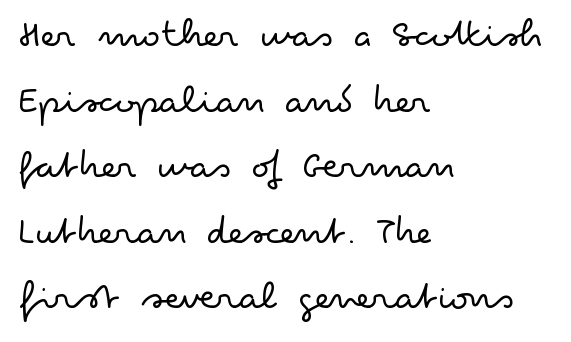
The text was rendered using a sans face with plain stroke endings. Anything drawn beneath the words? Only blank space. If you drew a ruler down the left edge, every line would touch it. Tall strokes in this sample are plumb rather than angled.
